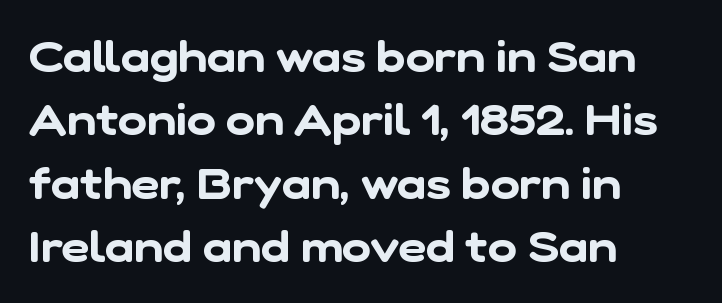
No word sits above an underline. Whoever set this chose a conventional vertical rhythm. Here the designer chose a conventional face with non-uniform glyph widths. Students, note that the glyphs here touch the page at normal intervals. Look at the bottom of the vertical strokes: they stop flat, with no serifs. The lines in this sample share a left origin and differ only in where they stop.
